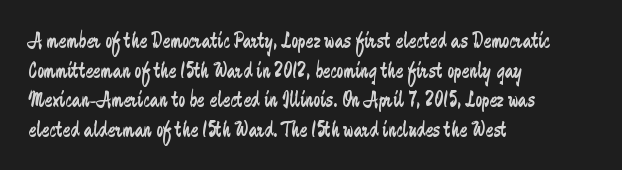
The image shows 23 px text type; set left-aligned, normal line spacing (1.29x), normal letter spacing, not underlined.
